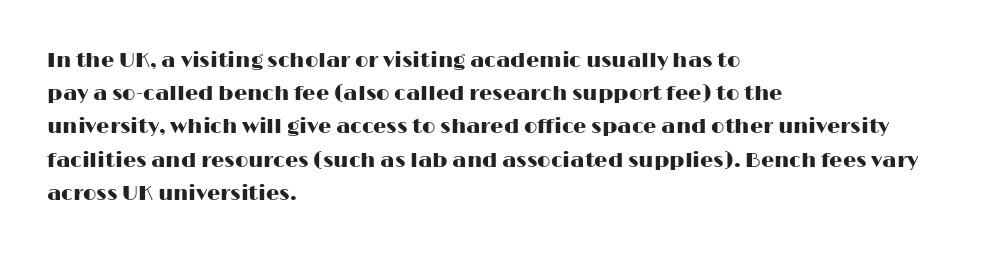
Q: Is the text italic (slanted)? A: No, it is upright.
Q: Is the text underlined? A: No.
Q: How is the paragraph aligned? A: Left-aligned.
Q: Is the spacing between letters normal or unusually wide? A: Normal.
Q: Is the spacing between lines tight, normal or loose? A: Normal.
